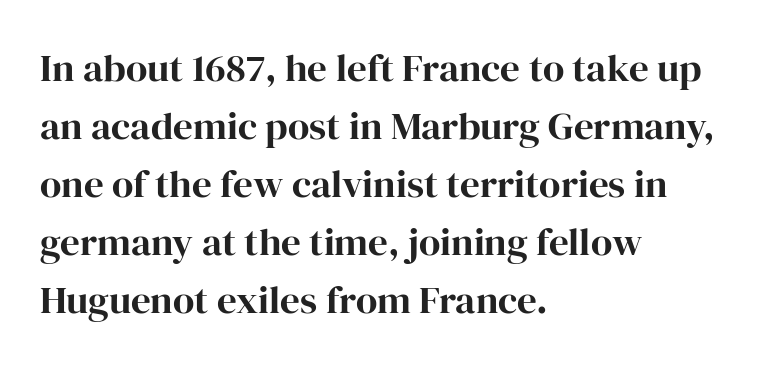
Tracking value appears to be zero — textbook default spacing. Each row of text sits above clean, open space. The passage shown is typed in a proportional face where columns would drift. How would I describe the line gaps? Plain and ordinary.
